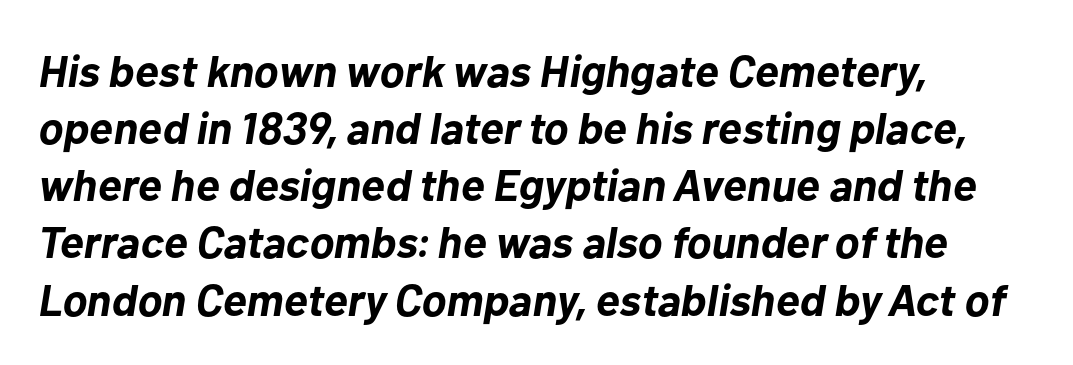
Q: Is the text bold? A: Yes.
Q: Is the text italic (slanted)? A: Yes, it leans right by about 10 degrees.
Q: Is the text underlined? A: No.
Q: How is the paragraph aligned? A: Left-aligned.
Q: Is the spacing between letters normal or unusually wide? A: Normal.
Q: Is the spacing between lines tight, normal or loose? A: Normal.
Q: Width (condensed, normal, or wide)? A: Normal.
Q: Stroke contrast? A: Low.
Q: x-height? A: Medium.
Q: Monospaced? A: No.
